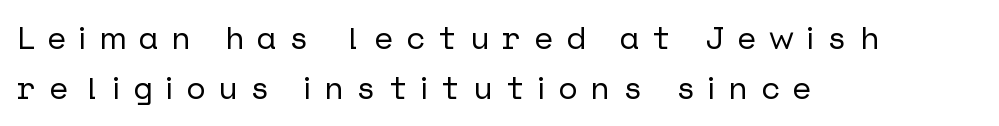
The image shows 32 px sans-serif type, upright; set left-aligned, normal line spacing (1.56x), unusually wide letter spacing (+0.41 em), not underlined; low stroke contrast and a medium x-height.
